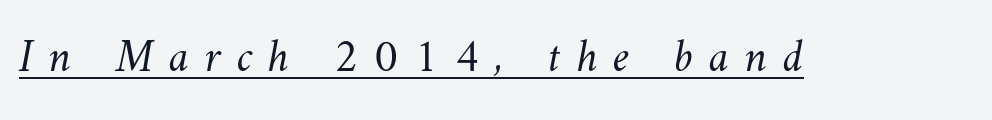
{"bold": "no", "weight": "light", "width": "normal", "stroke_contrast": "medium", "x_height": "small", "monospaced": "no", "underline": "yes", "letter_spacing": "wide", "letter_spacing_em": 0.34, "glyph_px": 46}
